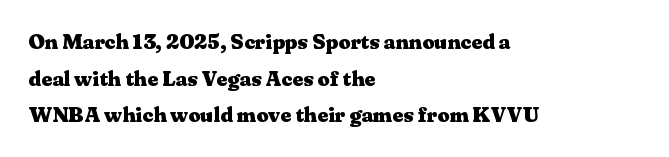
{"italic": "no", "bold": "yes", "underline": "no", "align": "left", "line_spacing_ratio": 1.74, "letter_spacing": "normal", "letter_spacing_em": 0.0, "glyph_px": 21}
